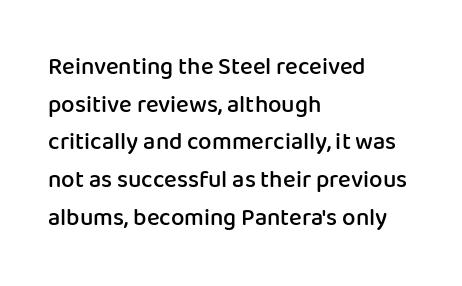
The image shows 24 px text type, upright; set left-aligned, normal line spacing (1.57x), normal letter spacing, not underlined.
